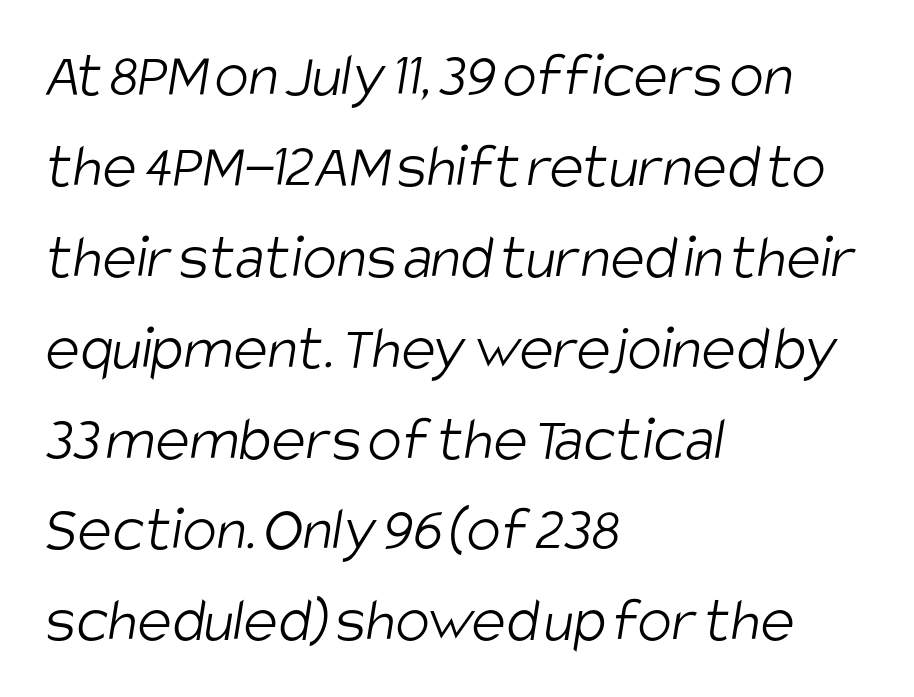
{"serif": "no", "bold": "no", "weight": "light", "width": "condensed", "stroke_contrast": "low", "x_height": "large", "monospaced": "no", "underline": "no", "align": "left", "line_spacing": "normal", "line_spacing_ratio": 1.42, "letter_spacing": "normal", "letter_spacing_em": 0.0, "glyph_px": 64}
